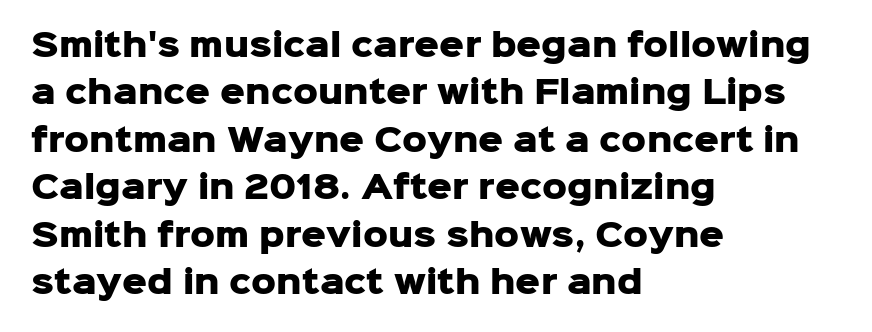
Q: Is the text bold? A: Yes.
Q: Is the text italic (slanted)? A: No, it is upright.
Q: Is the typeface a serif or a sans-serif typeface? A: Sans-serif.
Q: Is the text underlined? A: No.
Q: How is the paragraph aligned? A: Left-aligned.
Q: Is the spacing between letters normal or unusually wide? A: Normal.
Q: Is the spacing between lines tight, normal or loose? A: Normal.
Q: Width (condensed, normal, or wide)? A: Normal.
Q: Stroke contrast? A: Low.
Q: x-height? A: Medium.
Q: Monospaced? A: No.
